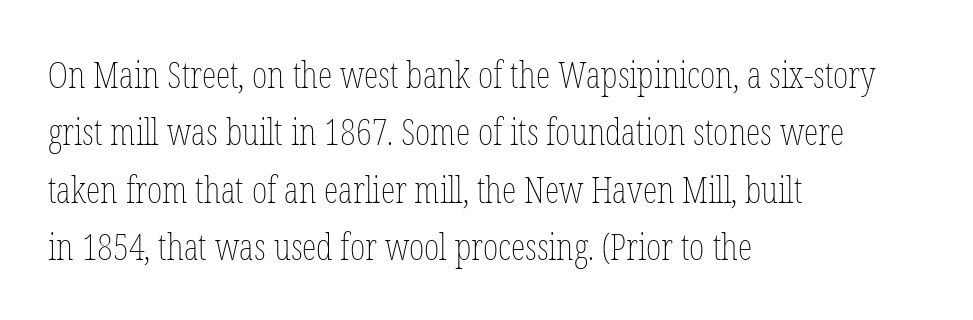
{"italic": "no", "bold": "no", "weight": "thin", "width": "condensed", "stroke_contrast": "low", "x_height": "medium", "monospaced": "no", "underline": "no", "align": "left", "line_spacing": "normal", "line_spacing_ratio": 1.55, "letter_spacing": "normal", "letter_spacing_em": 0.0, "glyph_px": 37}
